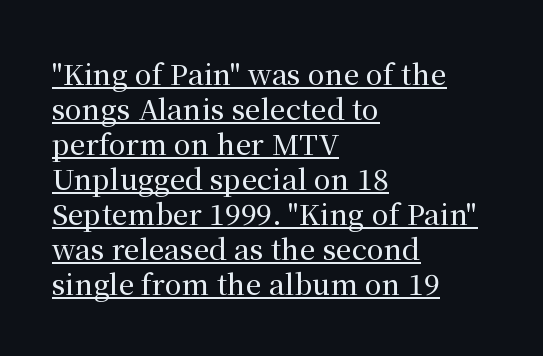
Q: Is the text italic (slanted)? A: No, it is upright.
Q: Is the typeface a serif or a sans-serif typeface? A: Serif.
Q: Is the text underlined? A: Yes.
Q: How is the paragraph aligned? A: Left-aligned.
Q: Is the spacing between letters normal or unusually wide? A: Normal.
Q: Is the spacing between lines tight, normal or loose? A: Normal.
Q: Width (condensed, normal, or wide)? A: Normal.
Q: Stroke contrast? A: Medium.
Q: x-height? A: Medium.
Q: Monospaced? A: No.
